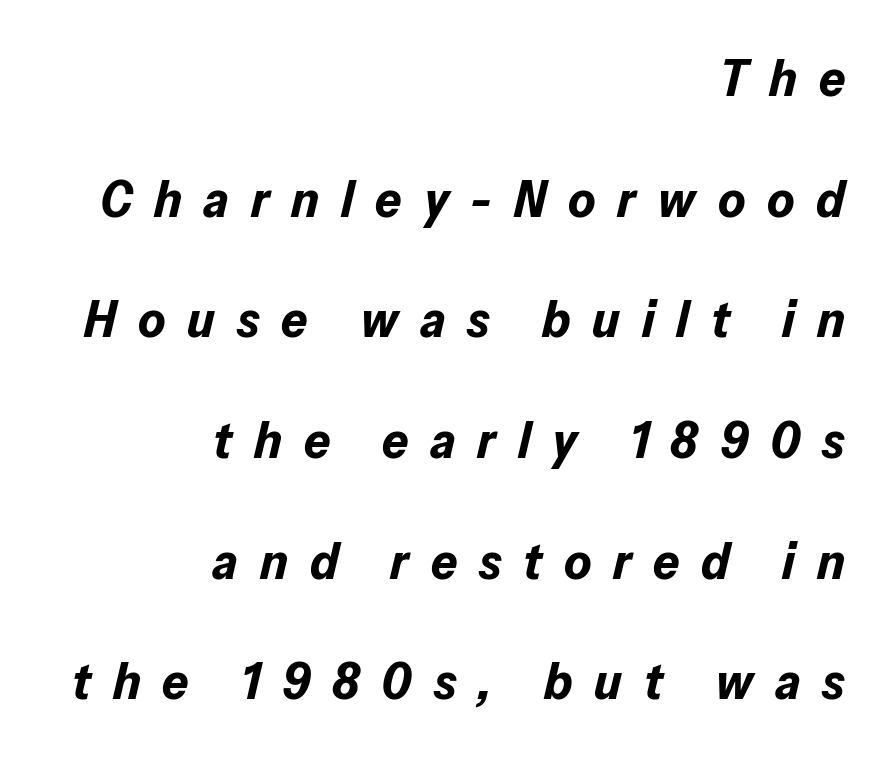
{"italic": "yes", "lean": "right", "slant_degrees": 13, "bold": "yes", "weight": "bold", "width": "normal", "stroke_contrast": "low", "x_height": "medium", "monospaced": "no", "underline": "no", "align": "right", "line_spacing": "loose", "line_spacing_ratio": 2.32, "letter_spacing": "wide", "letter_spacing_em": 0.42, "glyph_px": 52}
